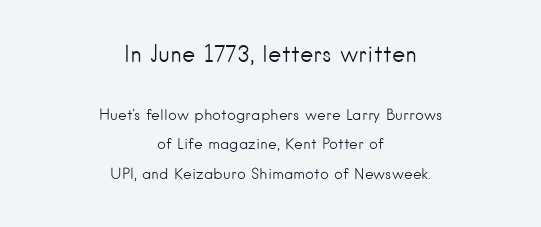
This sample is center-justified, so both line endings float freely. These lines were composed using upright roman letters. These two chunks differ in scale, with the top chunk taking the larger measure. The letterforms sit at book weight or below.
